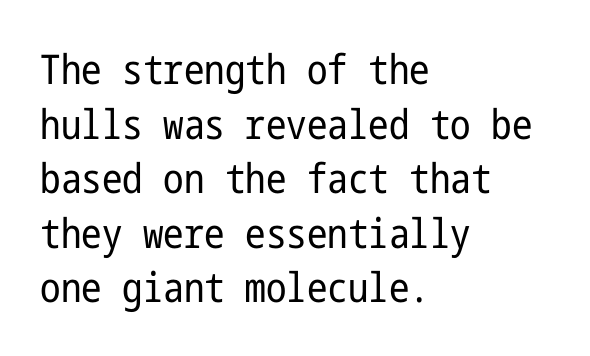
{"serif": "no", "italic": "no", "bold": "no", "weight": "regular", "width": "condensed", "stroke_contrast": "low", "x_height": "medium", "underline": "no", "align": "left", "line_spacing": "normal", "line_spacing_ratio": 1.33, "letter_spacing": "normal", "letter_spacing_em": 0.0, "glyph_px": 41}
